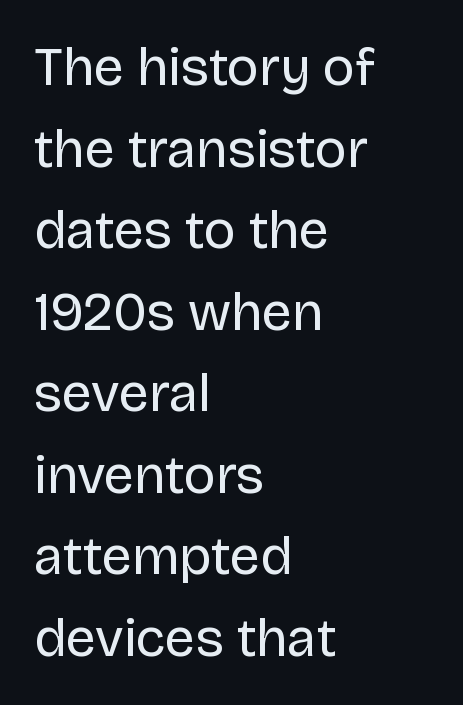
The image shows 54 px regular-weight sans-serif type, upright; set left-aligned, normal line spacing (1.51x), normal letter spacing, not underlined; low stroke contrast and a large x-height.
